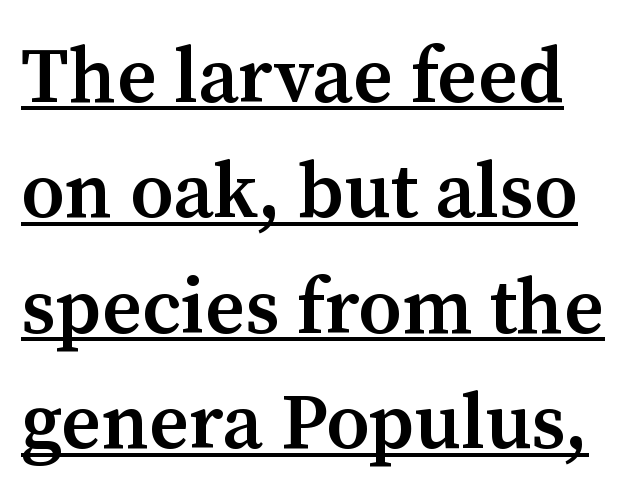
Q: Is the text bold? A: Semi-bold.
Q: Is the text italic (slanted)? A: No, it is upright.
Q: Is the typeface a serif or a sans-serif typeface? A: Serif.
Q: Is the text underlined? A: Yes.
Q: Is the spacing between letters normal or unusually wide? A: Normal.
Q: Is the spacing between lines tight, normal or loose? A: Normal.
Q: Width (condensed, normal, or wide)? A: Normal.
Q: Stroke contrast? A: Medium.
Q: x-height? A: Medium.
Q: Monospaced? A: No.
